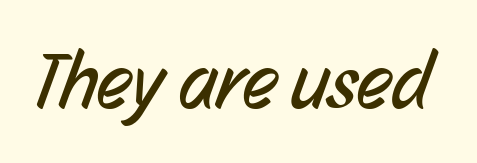
The area under the type is left untouched. Each word holds together tightly as a unit, with standard inter-letter gaps. Does the type have serifs? No, each stem ends abruptly. Weight: in the light-to-regular range. The letters advance in unequal steps, a hallmark of proportional type.
